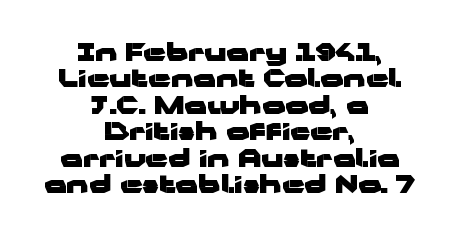
The image shows 25 px bold type, upright; set centered, tight line spacing (1.06x), normal letter spacing, not underlined.
